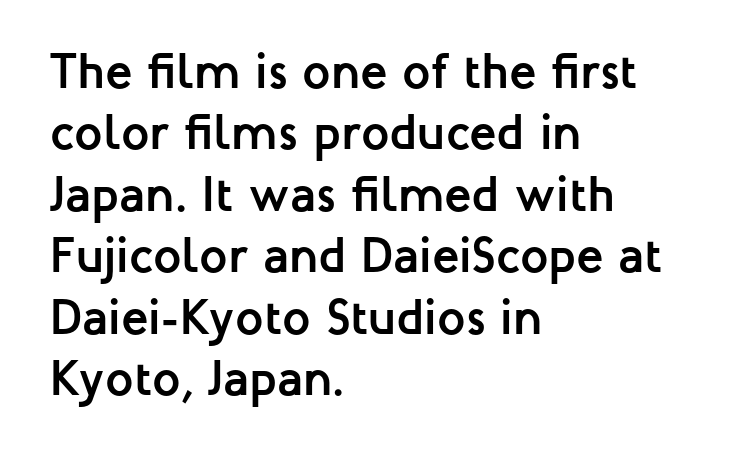
{"serif": "no", "italic": "no", "bold": "yes", "weight": "semibold", "width": "normal", "stroke_contrast": "low", "x_height": "medium", "monospaced": "no", "underline": "no", "align": "left", "line_spacing_ratio": 1.23, "letter_spacing": "normal", "letter_spacing_em": 0.0, "glyph_px": 50}
